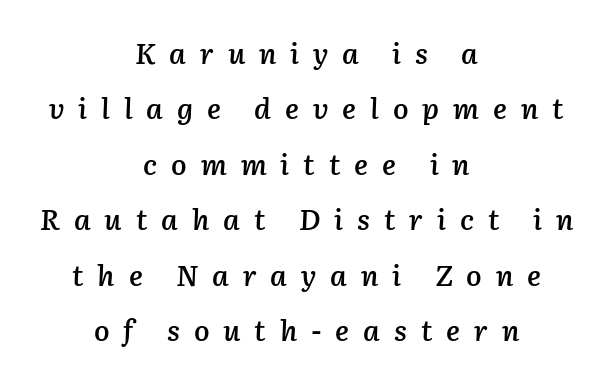
The image shows 29 px semibold type, italic (leaning right); set centered, loose line spacing (1.91x), unusually wide letter spacing (+0.48 em), not underlined; low stroke contrast and a medium x-height.
